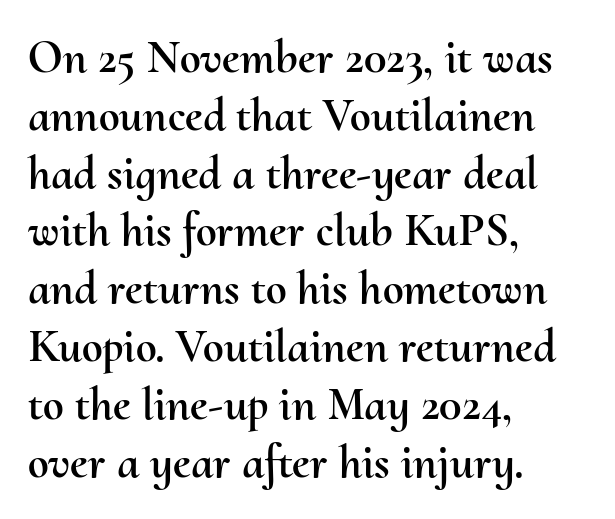
{"italic": "no", "width": "normal", "stroke_contrast": "medium", "x_height": "small", "monospaced": "no", "underline": "no", "align": "left", "line_spacing_ratio": 1.23, "letter_spacing": "normal", "letter_spacing_em": 0.0, "glyph_px": 47}
